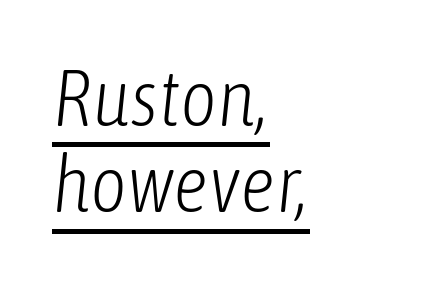
{"italic": "yes", "lean": "right", "slant_degrees": 6, "bold": "no", "weight": "light", "width": "condensed", "stroke_contrast": "low", "x_height": "medium", "monospaced": "no", "underline": "yes", "align": "left", "line_spacing": "tight", "line_spacing_ratio": 1.09, "letter_spacing": "normal", "letter_spacing_em": 0.0, "glyph_px": 79}
